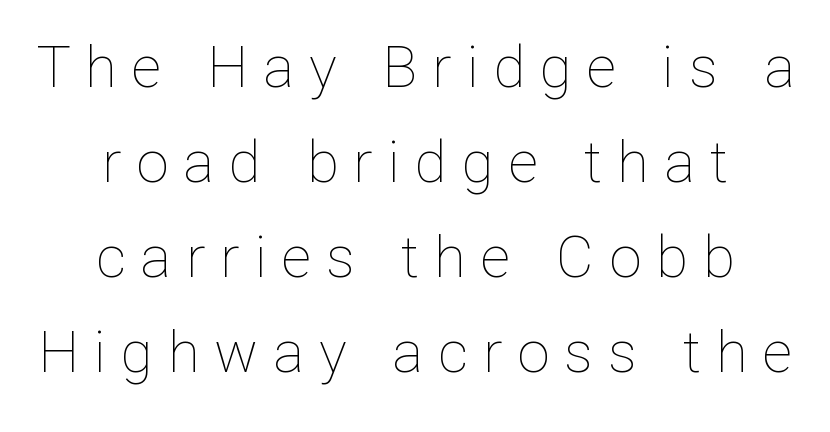
Q: Is the text bold? A: No.
Q: Is the text italic (slanted)? A: No, it is upright.
Q: Is the text underlined? A: No.
Q: How is the paragraph aligned? A: Centered.
Q: Is the spacing between letters normal or unusually wide? A: Unusually wide.
Q: Is the spacing between lines tight, normal or loose? A: Normal.
Q: Width (condensed, normal, or wide)? A: Normal.
Q: Stroke contrast? A: Low.
Q: x-height? A: Medium.
Q: Monospaced? A: No.
